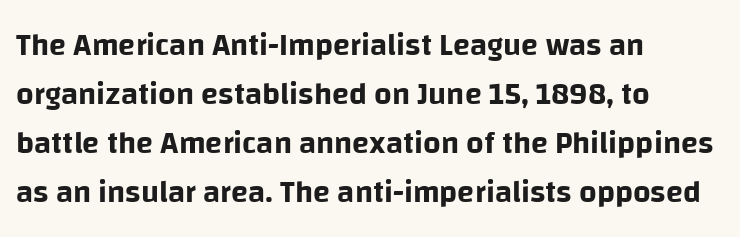
{"serif": "no", "italic": "no", "width": "normal", "stroke_contrast": "low", "x_height": "large", "monospaced": "no", "underline": "no", "align": "left", "line_spacing": "normal", "line_spacing_ratio": 1.58, "letter_spacing": "normal", "letter_spacing_em": 0.0, "glyph_px": 31}
